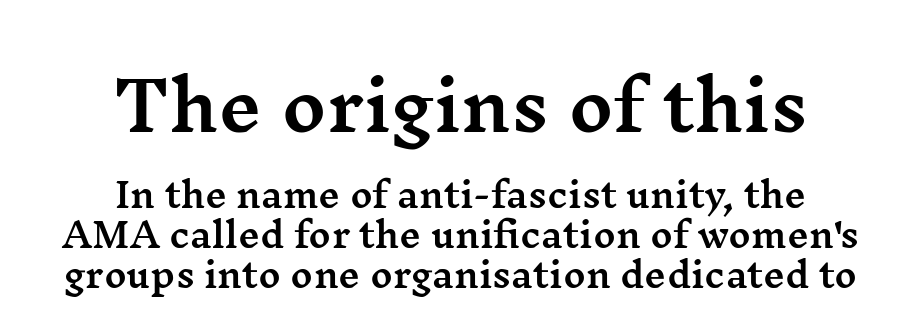
Size hierarchy here favors the leading block over the trailing one. Looks like regular typesetting: each glyph gets only the width it needs. Examine the stroke ends and you'll spot serifs. Notice how the passage keeps no hard edge, just a central spine.
